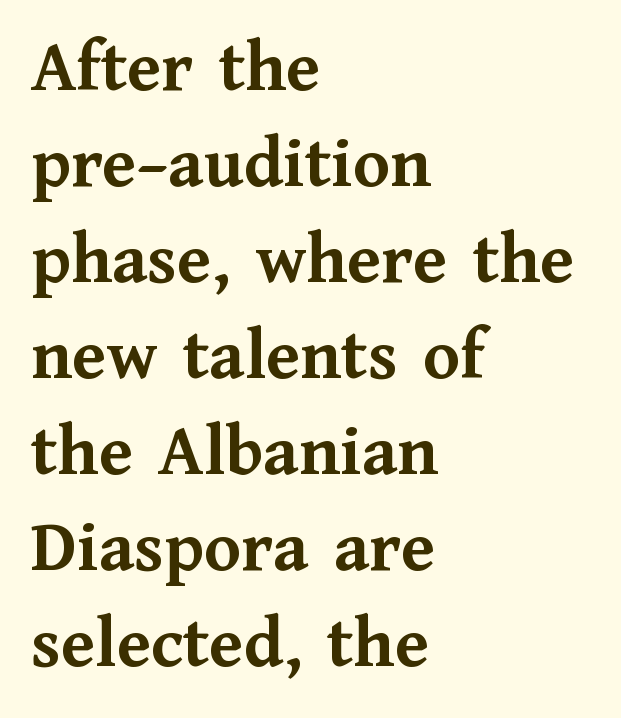
{"serif": "yes", "italic": "no", "bold": "yes", "weight": "semibold", "width": "normal", "stroke_contrast": "medium", "x_height": "medium", "monospaced": "no", "underline": "no", "align": "left", "line_spacing": "normal", "line_spacing_ratio": 1.28, "letter_spacing": "normal", "letter_spacing_em": 0.0, "glyph_px": 75}
